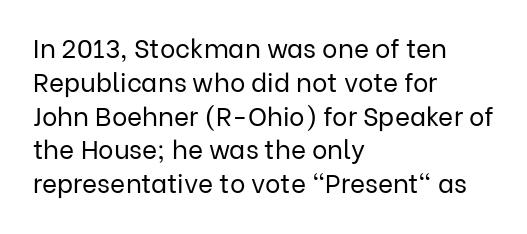
Descenders are the only things crossing below the line. Vertical strokes here are truly vertical. Compared with typical paragraphs, the rows here are spaced about the same. The setting favours the left margin, as ordinary paragraphs usually do.
